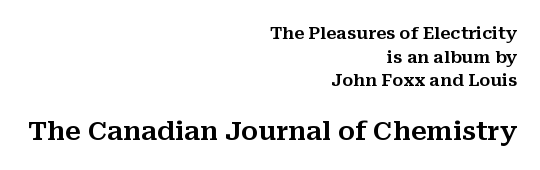
The image shows 26 px text type, upright; set right-aligned, normal line spacing (1.39x), normal letter spacing, not underlined; the second (bottom) block is 1.53x larger.
